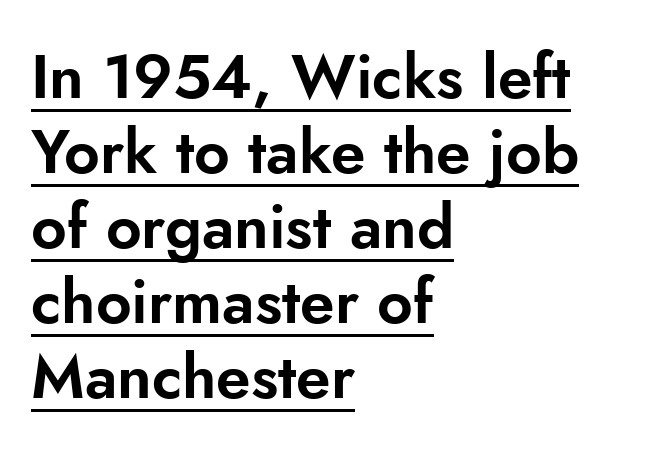
Underline: present. A roman cut, with each character standing at attention. Each line starts at the same left margin while the right side varies. Do the characters align in a grid? No, the font is proportional.
